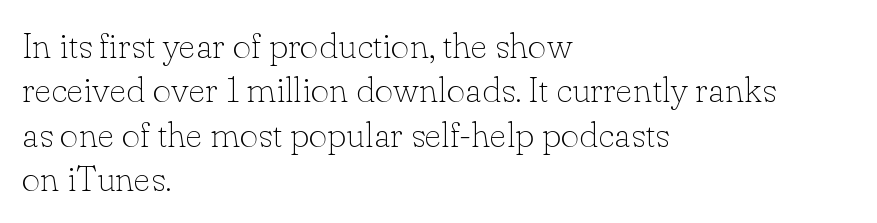
{"serif": "yes", "italic": "no", "bold": "no", "weight": "thin", "width": "normal", "stroke_contrast": "low", "x_height": "small", "monospaced": "no", "underline": "no", "align": "left", "line_spacing_ratio": 1.23, "letter_spacing": "normal", "letter_spacing_em": 0.0, "glyph_px": 36}
